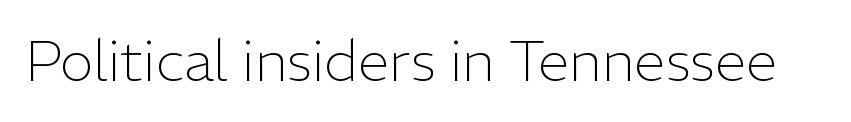
Ascenders rise straight up at ninety degrees. The area under the type is left untouched. Do the characters align in a grid? No, the font is proportional. This sample uses plain, unmodified letter spacing. Classification — sans serif. The passage shown is not bold in any degree.
